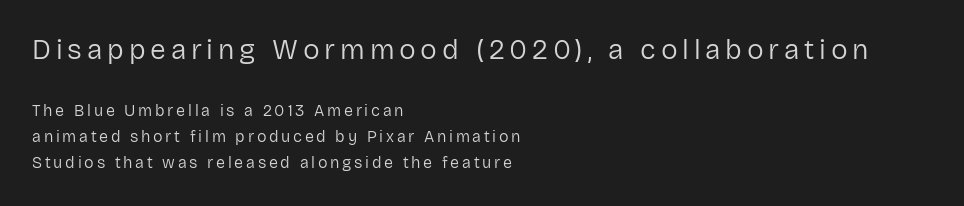
When letters stand straight like this, we call the style roman or upright. Which chunk is bigger? The first one — the top block dwarfs the bottom. The face looks like a standard text weight, possibly lighter. Letterform terminals end flat and unadorned throughout the passage. Vertical spacing — default.
